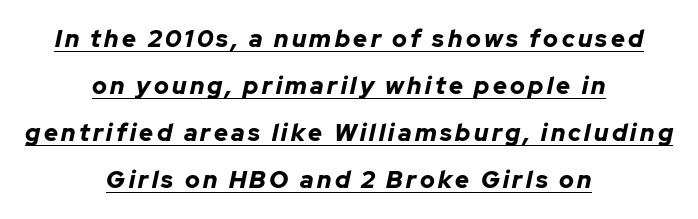
Q: Is the text bold? A: Yes.
Q: Is the text italic (slanted)? A: Yes, it leans right by about 12 degrees.
Q: Is the text underlined? A: Yes.
Q: How is the paragraph aligned? A: Centered.
Q: Is the spacing between lines tight, normal or loose? A: Loose.
